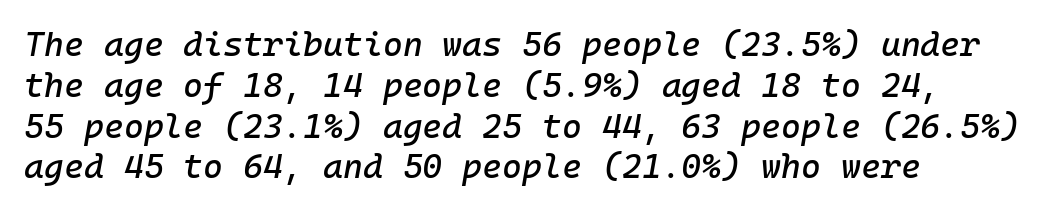
The image shows 34 px text type, italic (leaning right); set left-aligned, line spacing 1.2x, normal letter spacing, not underlined; low stroke contrast and a medium x-height.
